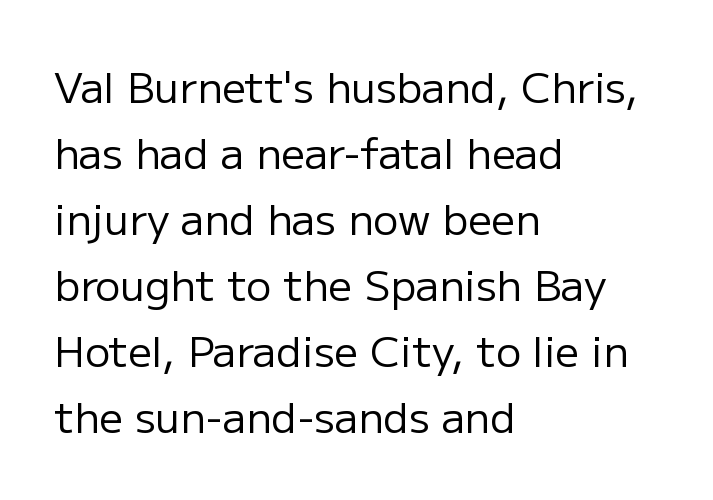
In terms of leading, this rendering sits right in the middle. Which margin do the lines hug? The left one — the right edge is uneven. Inter-character spacing is left at the font's built-in metrics. Vertical strokes here are truly vertical. The zone under the glyphs is completely vacant. Vertical stems look standard width or narrower in stroke.
